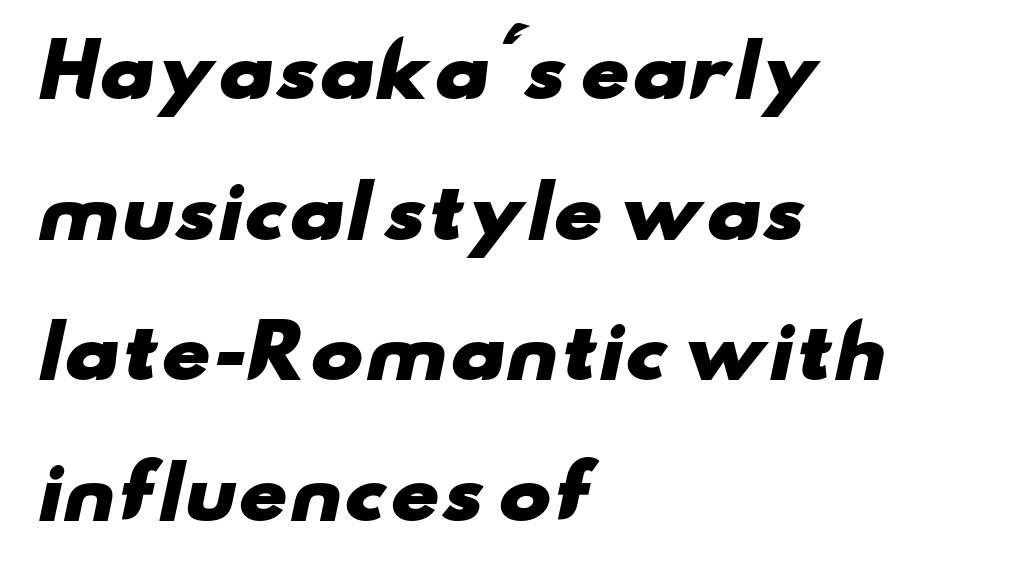
The image shows 71 px heavy, wide sans-serif type; set left-aligned, loose line spacing (1.98x), normal letter spacing, not underlined; low stroke contrast and a small x-height.
